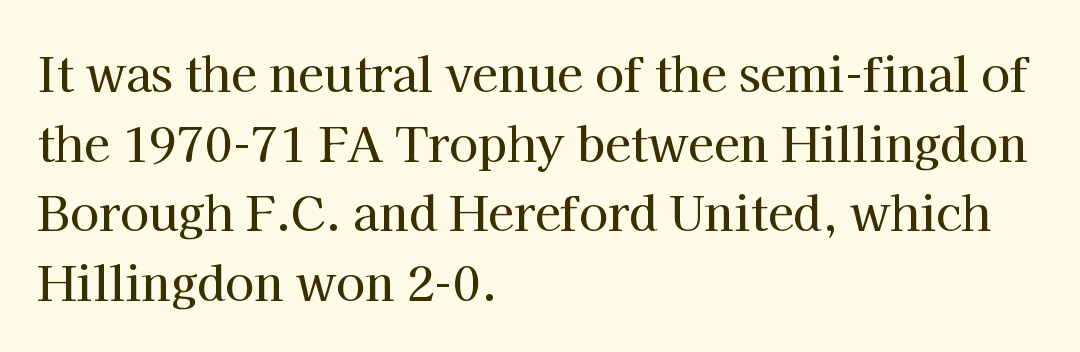
The image shows 47 px serif type, upright; set left-aligned, normal line spacing (1.48x), normal letter spacing, not underlined; high stroke contrast and a medium x-height.
